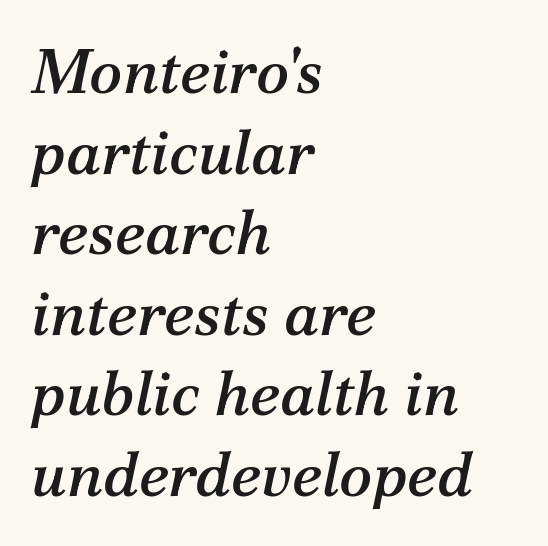
This is serif lettering, the kind often seen in printed books. Tracking here is standard; glyphs follow each other at the usual distance. Interline gaps are of average width in this sample. Line starts are locked; line ends wander.
